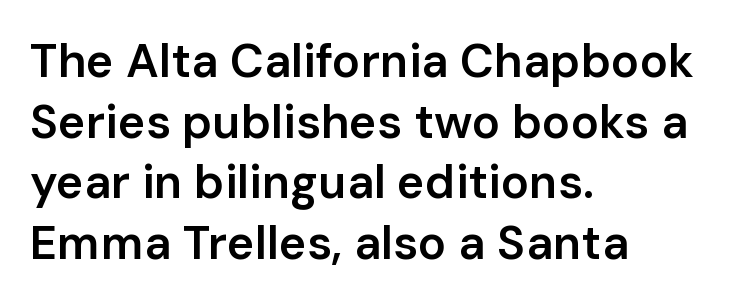
Q: Is the text bold? A: Semi-bold.
Q: Is the text italic (slanted)? A: No, it is upright.
Q: Is the typeface a serif or a sans-serif typeface? A: Sans-serif.
Q: Is the text underlined? A: No.
Q: How is the paragraph aligned? A: Left-aligned.
Q: Is the spacing between letters normal or unusually wide? A: Normal.
Q: Is the spacing between lines tight, normal or loose? A: Normal.
Q: Width (condensed, normal, or wide)? A: Normal.
Q: Stroke contrast? A: Low.
Q: x-height? A: Medium.
Q: Monospaced? A: No.
